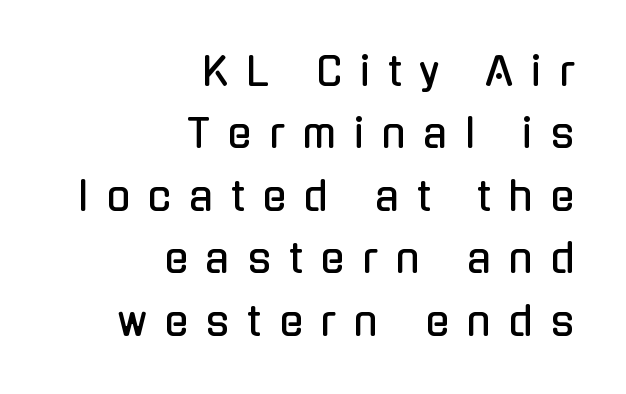
If you drew a ruler down the right edge, every line would touch it. Rows of type keep a routine distance in the vertical direction. Nope, no serifs anywhere on these letters. The rendering uses natural spacing where letterforms have individual widths. This is the regular roman posture of the typeface.
